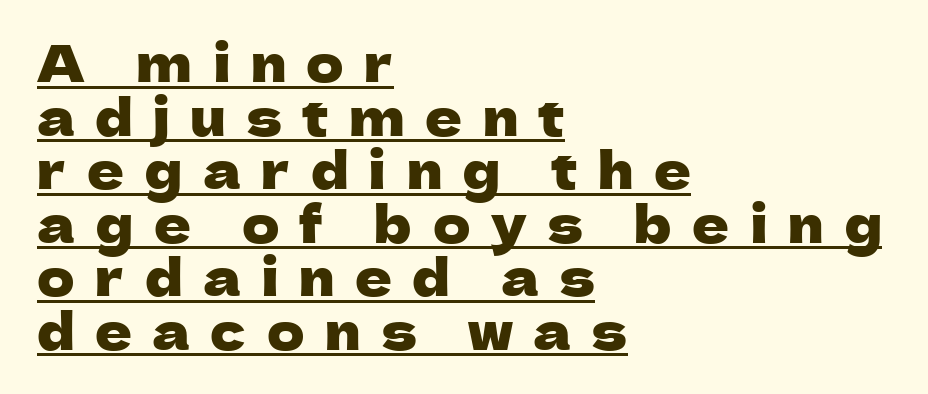
The image shows 51 px sans-serif type, upright; set left-aligned, tight line spacing (1.05x), unusually wide letter spacing (+0.4 em), underlined; low stroke contrast and a medium x-height.
